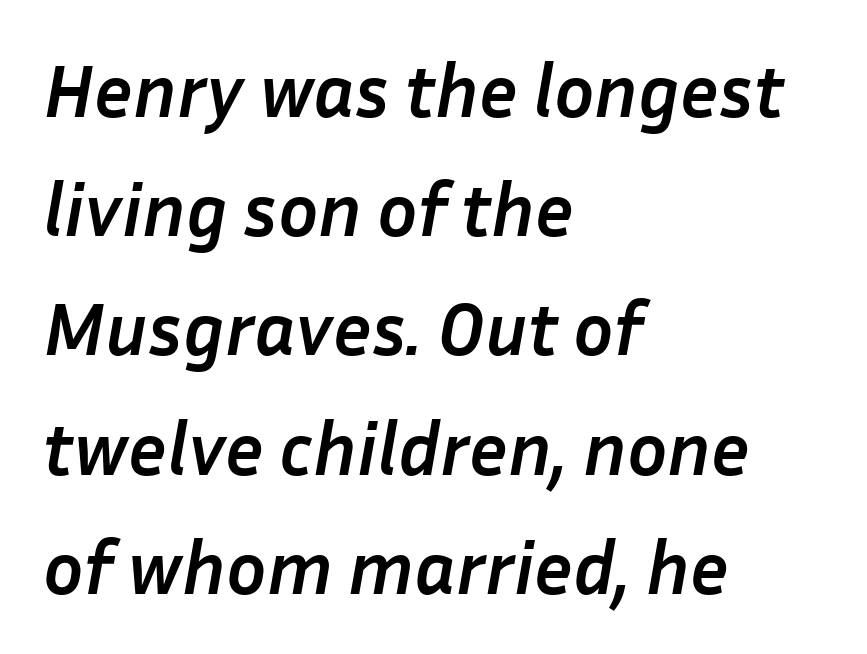
Q: Is the text bold? A: Yes.
Q: Is the text italic (slanted)? A: Yes, it leans right by about 10 degrees.
Q: Is the text underlined? A: No.
Q: How is the paragraph aligned? A: Left-aligned.
Q: Is the spacing between letters normal or unusually wide? A: Normal.
Q: Is the spacing between lines tight, normal or loose? A: Normal.
Q: Width (condensed, normal, or wide)? A: Normal.
Q: Stroke contrast? A: Low.
Q: x-height? A: Medium.
Q: Monospaced? A: No.
